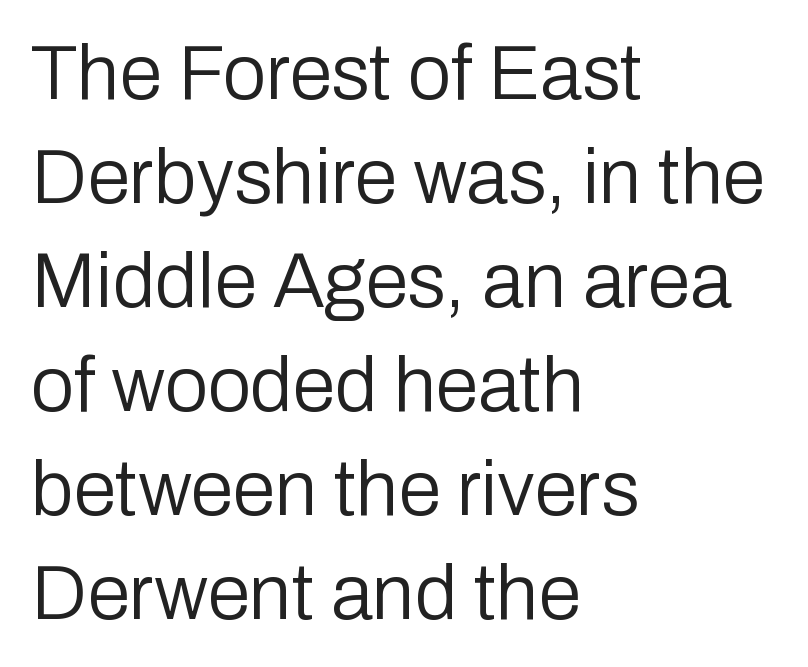
Q: Is the text bold? A: No.
Q: Is the text italic (slanted)? A: No, it is upright.
Q: Is the typeface a serif or a sans-serif typeface? A: Sans-serif.
Q: Is the text underlined? A: No.
Q: How is the paragraph aligned? A: Left-aligned.
Q: Is the spacing between letters normal or unusually wide? A: Normal.
Q: Is the spacing between lines tight, normal or loose? A: Normal.
Q: Width (condensed, normal, or wide)? A: Normal.
Q: Stroke contrast? A: Low.
Q: x-height? A: Medium.
Q: Monospaced? A: No.
